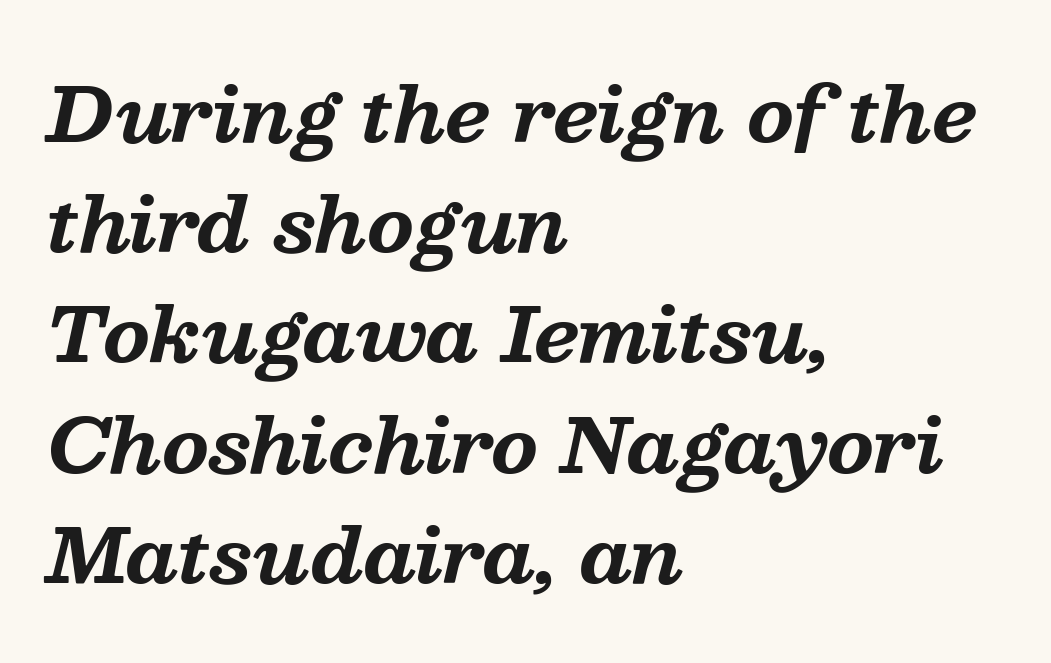
{"serif": "yes", "italic": "yes", "lean": "right", "slant_degrees": 13, "bold": "yes", "weight": "bold", "width": "normal", "stroke_contrast": "medium", "x_height": "medium", "monospaced": "no", "underline": "no", "align": "left", "line_spacing": "normal", "line_spacing_ratio": 1.47, "letter_spacing": "normal", "letter_spacing_em": 0.0, "glyph_px": 75}
